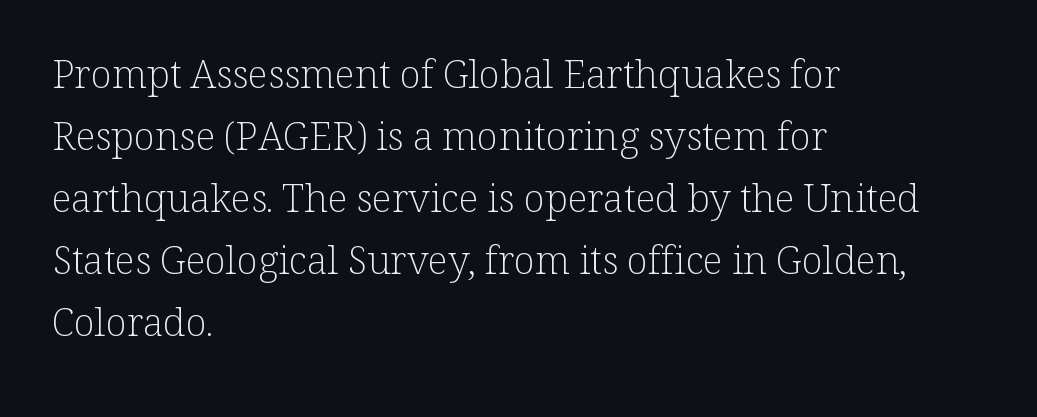
The image shows 39 px light serif type, upright; set left-aligned, normal line spacing (1.59x), normal letter spacing, not underlined; low stroke contrast and a medium x-height.
